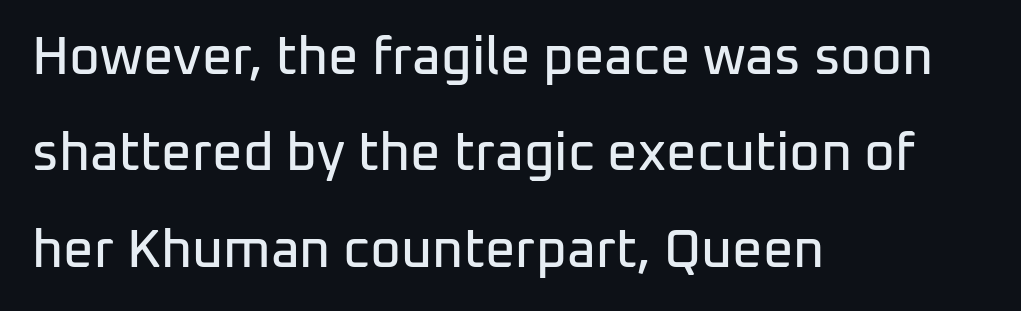
The image shows 53 px sans-serif type, upright; set left-aligned, line spacing 1.82x, normal letter spacing, not underlined; low stroke contrast and a medium x-height.
